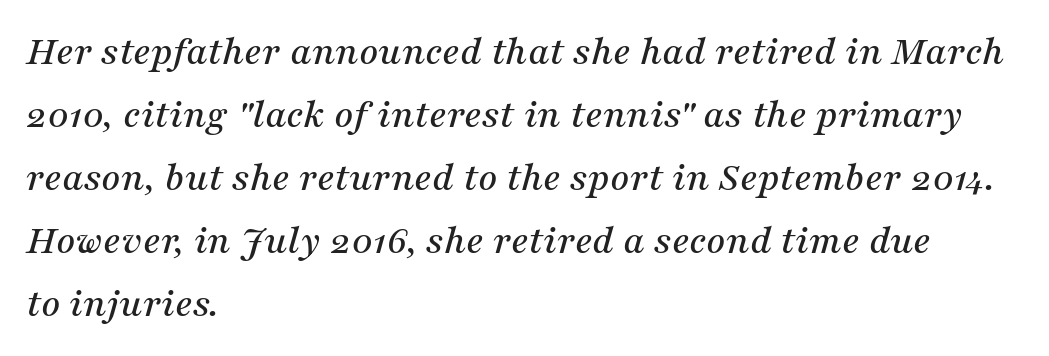
Q: Is the text italic (slanted)? A: Yes, it leans right by about 16 degrees.
Q: Is the typeface a serif or a sans-serif typeface? A: Serif.
Q: Is the text underlined? A: No.
Q: How is the paragraph aligned? A: Left-aligned.
Q: Is the spacing between letters normal or unusually wide? A: Normal.
Q: Is the spacing between lines tight, normal or loose? A: Normal.
Q: Width (condensed, normal, or wide)? A: Normal.
Q: Stroke contrast? A: Medium.
Q: x-height? A: Medium.
Q: Monospaced? A: No.
